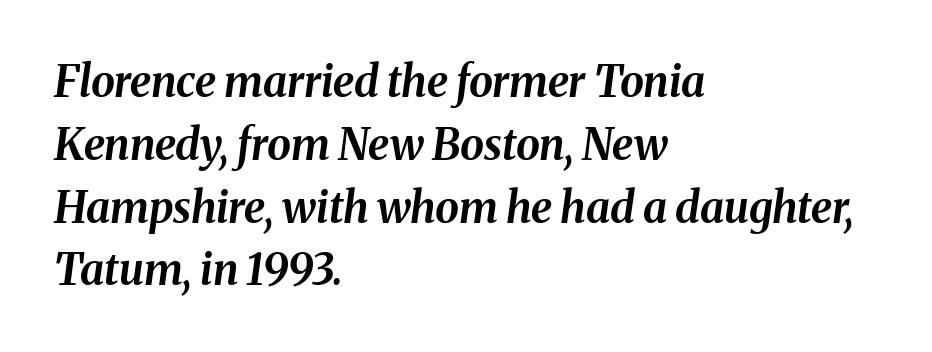
This rendering features lettering with no underline. The space between consecutive lines is moderate. Look at the stroke-to-counter ratio: heavy, a bold. Inter-character spacing is left at the font's built-in metrics.
